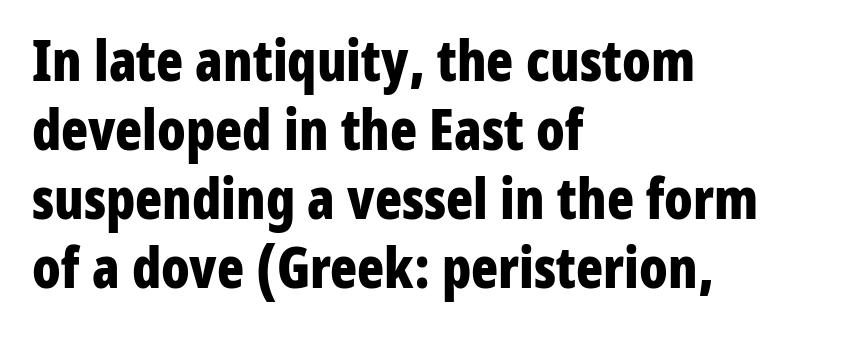
The image shows 56 px bold, condensed sans-serif type, upright; set left-aligned, line spacing 1.23x, normal letter spacing, not underlined; low stroke contrast and a medium x-height.
